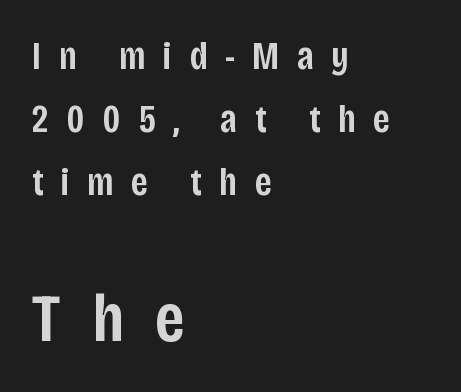
{"serif": "no", "italic": "no", "bold": "semi", "weight": "semibold", "width": "condensed", "stroke_contrast": "low", "x_height": "large", "monospaced": "no", "underline": "no", "align": "left", "line_spacing": "normal", "line_spacing_ratio": 1.61, "letter_spacing": "wide", "letter_spacing_em": 0.45, "larger_block": "second", "size_ratio": 1.77, "glyph_px": 69}
